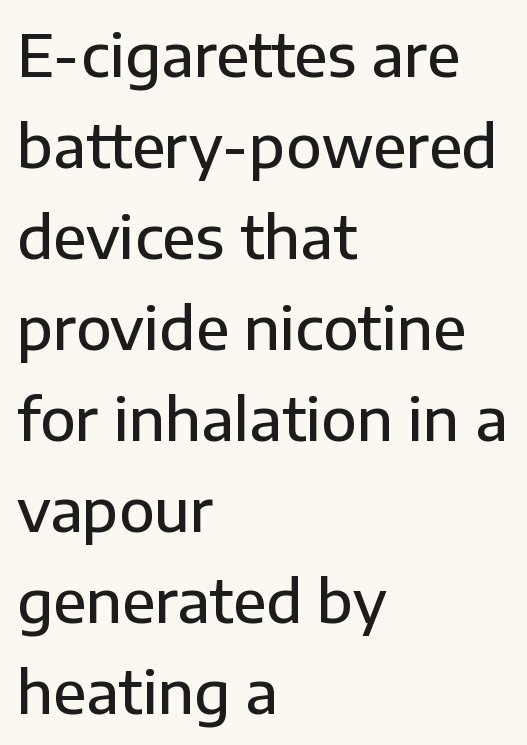
The horizontal fit of the characters is conventional and even. Check under the words: just untouched page. The designer left line spacing at the default. A sans-serif font was chosen for this passage. Does the weight exceed regular? Yes, but only to semibold.
